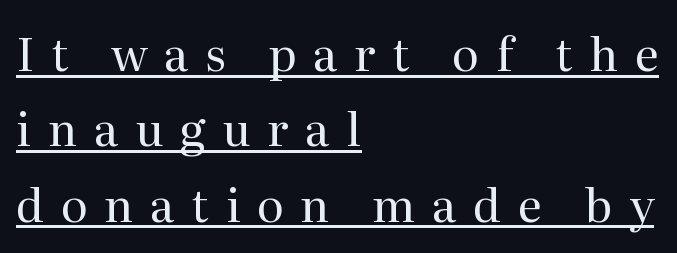
The image shows 46 px regular-weight serif type, upright; set left-aligned, normal line spacing (1.64x), unusually wide letter spacing (+0.36 em), underlined; medium stroke contrast and a medium x-height.
